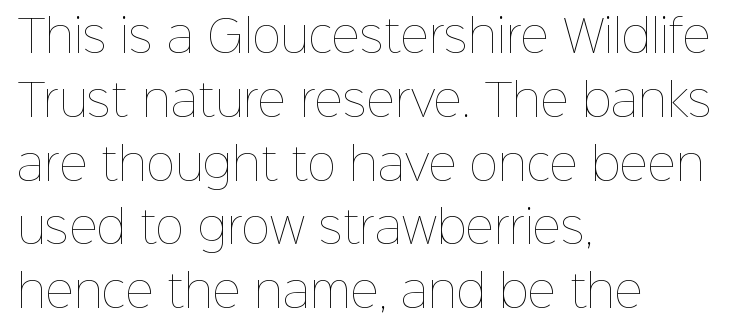
{"italic": "no", "bold": "no", "weight": "thin", "width": "normal", "stroke_contrast": "low", "x_height": "medium", "monospaced": "no", "underline": "no", "align": "left", "line_spacing": "normal", "line_spacing_ratio": 1.45, "letter_spacing": "normal", "letter_spacing_em": 0.0, "glyph_px": 44}
